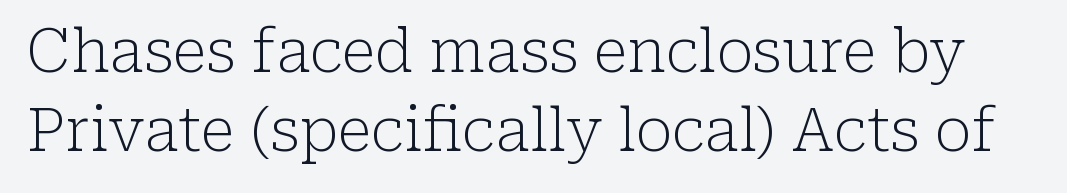
Q: Is the text bold? A: No.
Q: Is the text italic (slanted)? A: No, it is upright.
Q: Is the typeface a serif or a sans-serif typeface? A: Serif.
Q: Is the text underlined? A: No.
Q: Is the spacing between letters normal or unusually wide? A: Normal.
Q: Is the spacing between lines tight, normal or loose? A: Normal.
Q: Width (condensed, normal, or wide)? A: Normal.
Q: Stroke contrast? A: Low.
Q: x-height? A: Medium.
Q: Monospaced? A: No.
